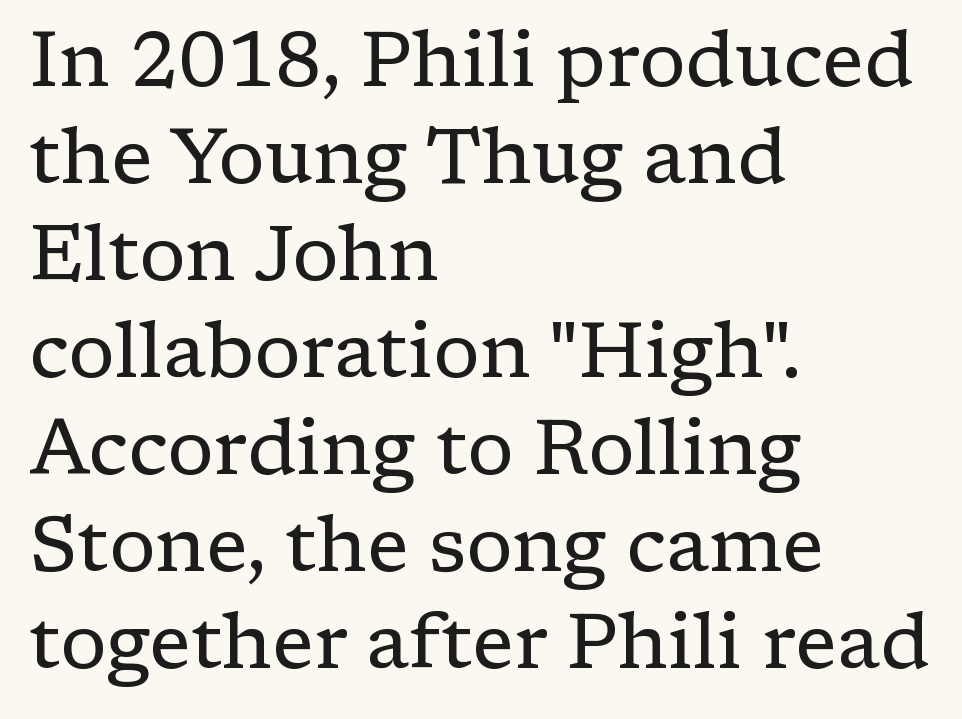
The image shows 77 px regular-weight serif type, upright; set left-aligned, normal line spacing (1.26x), normal letter spacing, not underlined; low stroke contrast and a medium x-height.
